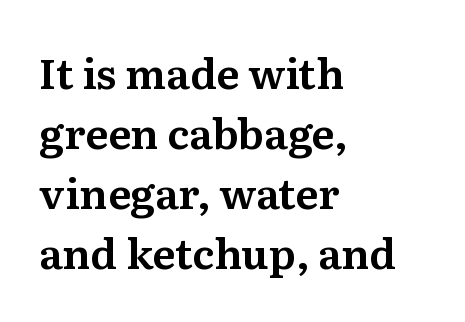
{"serif": "yes", "italic": "no", "width": "normal", "stroke_contrast": "medium", "x_height": "medium", "monospaced": "no", "underline": "no", "align": "left", "line_spacing": "normal", "line_spacing_ratio": 1.43, "letter_spacing": "normal", "letter_spacing_em": 0.0, "glyph_px": 42}
